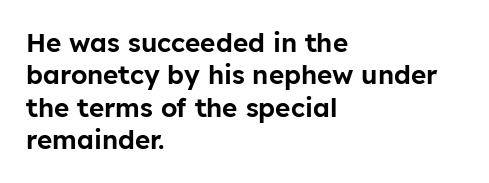
These lines sit exactly where default settings would place them. The letters stand upright; this is a roman face. Typeset ragged right — the left edge is the straight one. Just letters on the line, the space beneath them empty. Caption: standard tracking, unaltered.
